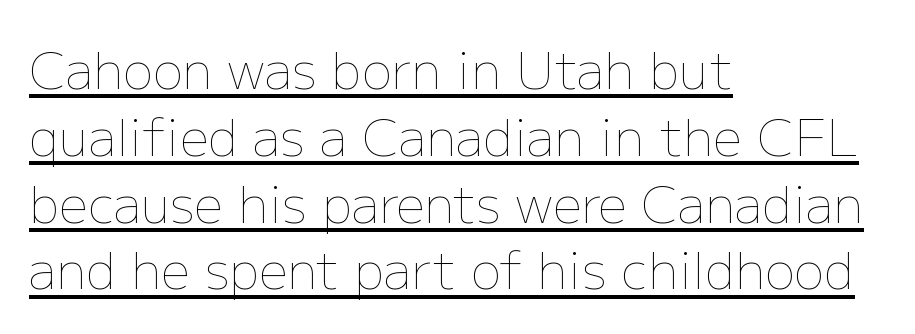
Inter-character spacing is left at the font's built-in metrics. A student would call this left alignment; a typographer would say flush left, rag right. Underline: present. Italic? Not at all — the glyphs are vertical. The leading is moderate, giving the passage an even texture. Each letter keeps its own natural width here, so spacing adapts to shape.
